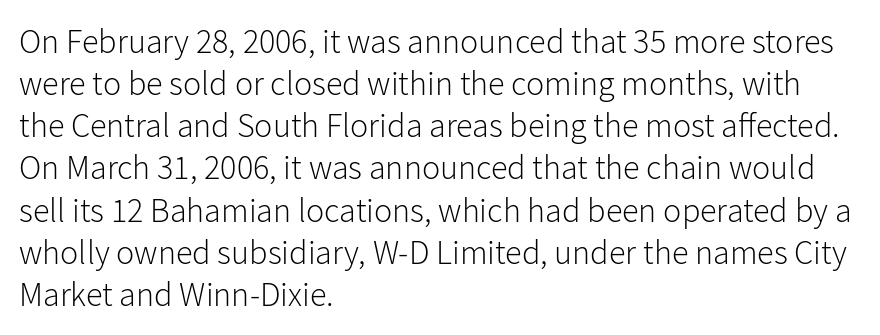
{"serif": "no", "italic": "no", "bold": "no", "weight": "light", "width": "normal", "stroke_contrast": "low", "x_height": "medium", "monospaced": "no", "underline": "no", "align": "left", "line_spacing_ratio": 1.24, "letter_spacing": "normal", "letter_spacing_em": 0.0, "glyph_px": 34}
